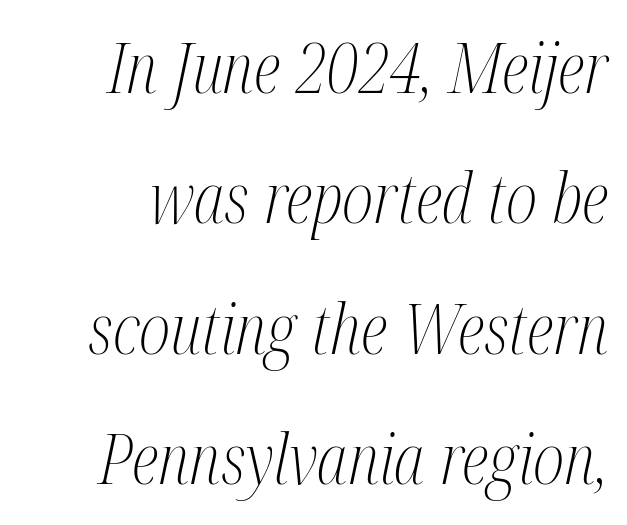
In terms of letterform style, serifs are clearly present. The rendering uses natural spacing where letterforms have individual widths. Has an underline been added? It has not. The tracking reads as untouched default to a designer's eye. Compared with a typical body face, this is equally light or lighter still. The face used here has a pronounced slope to its letters.
